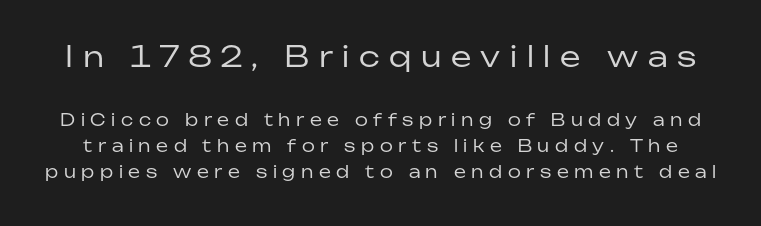
{"serif": "no", "italic": "no", "bold": "no", "weight": "regular", "width": "normal", "stroke_contrast": "low", "x_height": "medium", "monospaced": "no", "underline": "no", "line_spacing": "normal", "line_spacing_ratio": 1.54, "letter_spacing": "wide", "letter_spacing_em": 0.33, "larger_block": "first", "size_ratio": 1.71, "glyph_px": 29}
